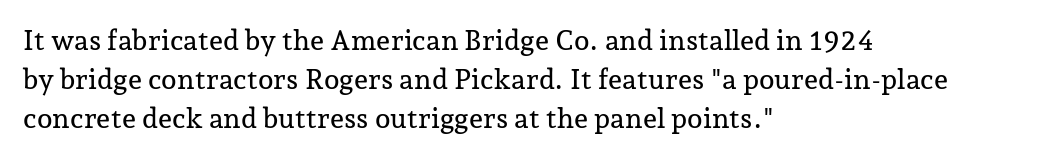
Q: Is the text italic (slanted)? A: No, it is upright.
Q: Is the typeface a serif or a sans-serif typeface? A: Serif.
Q: Is the text underlined? A: No.
Q: How is the paragraph aligned? A: Left-aligned.
Q: Is the spacing between letters normal or unusually wide? A: Normal.
Q: Is the spacing between lines tight, normal or loose? A: Normal.
Q: Width (condensed, normal, or wide)? A: Normal.
Q: Stroke contrast? A: Low.
Q: x-height? A: Medium.
Q: Monospaced? A: No.
